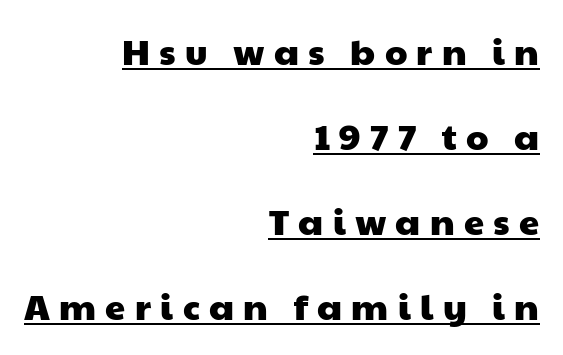
The image shows 36 px wide sans-serif type; set right-aligned, loose line spacing (2.36x), unusually wide letter spacing (+0.26 em), underlined; low stroke contrast and a medium x-height.
